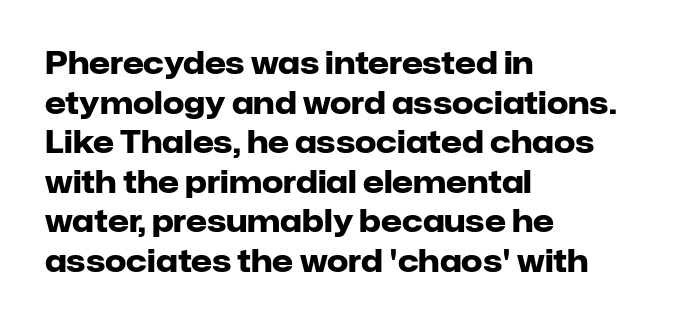
You could not count columns in this text — the font is proportionally spaced. The rendering uses a moderate line-height, typical for paragraphs. These lines carry a lot of weight — the face is fully bold. The words here are not underlined.
